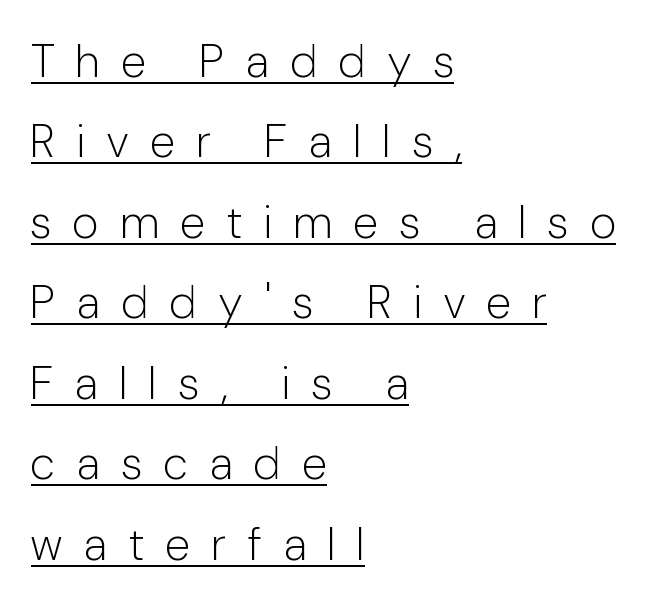
Q: Is the text bold? A: No.
Q: Is the text italic (slanted)? A: No, it is upright.
Q: Is the typeface a serif or a sans-serif typeface? A: Sans-serif.
Q: Is the text underlined? A: Yes.
Q: How is the paragraph aligned? A: Left-aligned.
Q: Is the spacing between letters normal or unusually wide? A: Unusually wide.
Q: Width (condensed, normal, or wide)? A: Condensed.
Q: Stroke contrast? A: Low.
Q: x-height? A: Medium.
Q: Monospaced? A: No.
